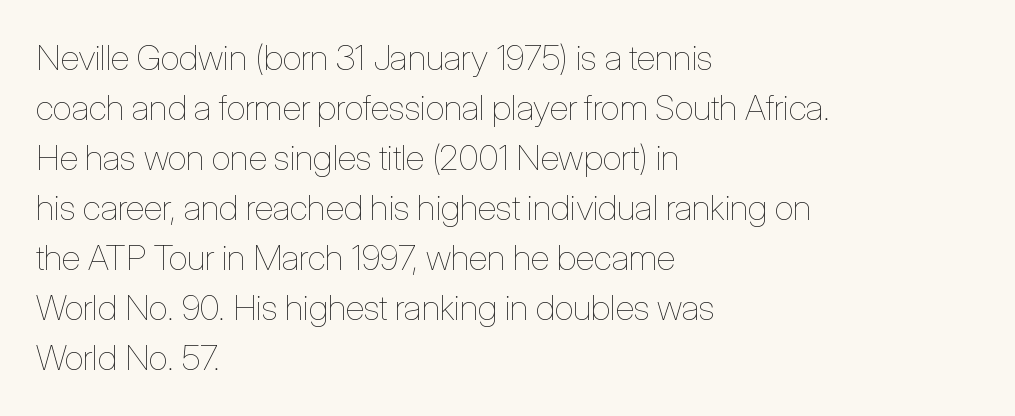
Q: Is the text bold? A: No.
Q: Is the text italic (slanted)? A: No, it is upright.
Q: Is the text underlined? A: No.
Q: How is the paragraph aligned? A: Left-aligned.
Q: Is the spacing between letters normal or unusually wide? A: Normal.
Q: Is the spacing between lines tight, normal or loose? A: Normal.
Q: Width (condensed, normal, or wide)? A: Condensed.
Q: Stroke contrast? A: Low.
Q: x-height? A: Medium.
Q: Monospaced? A: No.
